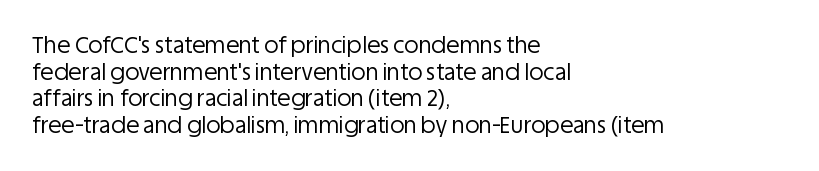
The image shows 22 px text type, upright; set left-aligned, line spacing 1.21x, normal letter spacing, not underlined.
